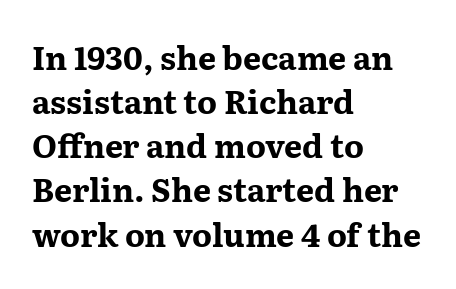
The image shows 32 px bold, wide serif type, upright; set left-aligned, normal line spacing (1.38x), normal letter spacing, not underlined; medium stroke contrast and a medium x-height.
